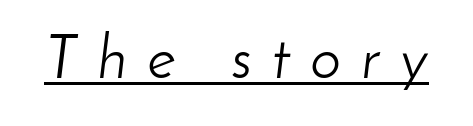
{"italic": "yes", "lean": "right", "slant_degrees": 8, "bold": "no", "weight": "light", "width": "normal", "stroke_contrast": "low", "x_height": "small", "monospaced": "no", "underline": "yes", "letter_spacing": "wide", "letter_spacing_em": 0.34, "glyph_px": 61}
